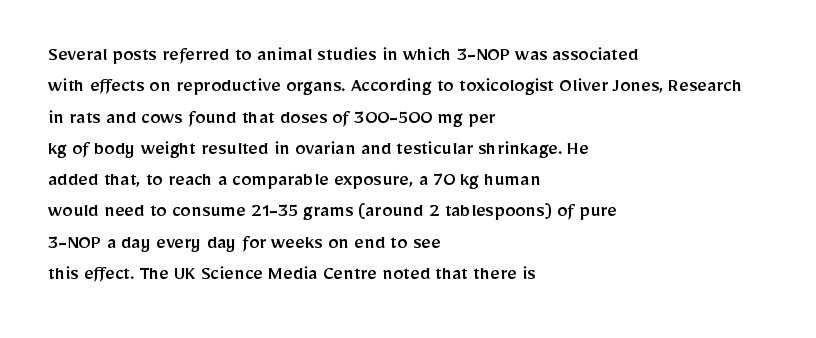
Q: Is the text italic (slanted)? A: No, it is upright.
Q: Is the text underlined? A: No.
Q: How is the paragraph aligned? A: Left-aligned.
Q: Is the spacing between letters normal or unusually wide? A: Normal.
Q: Is the spacing between lines tight, normal or loose? A: Normal.
